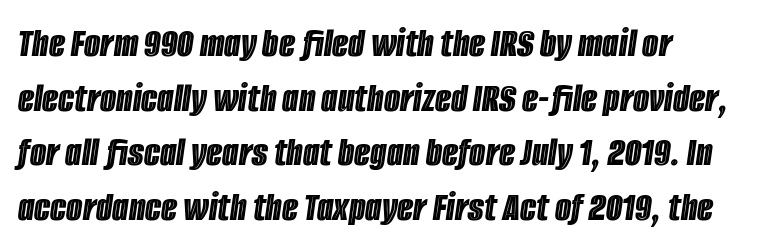
Q: Is the text italic (slanted)? A: Yes, it leans right by about 8 degrees.
Q: Is the text underlined? A: No.
Q: How is the paragraph aligned? A: Left-aligned.
Q: Is the spacing between letters normal or unusually wide? A: Normal.
Q: Is the spacing between lines tight, normal or loose? A: Normal.
Q: Width (condensed, normal, or wide)? A: Condensed.
Q: x-height? A: Large.
Q: Monospaced? A: No.
